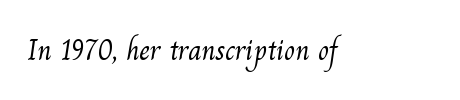
{"serif": "yes", "bold": "no", "weight": "light", "width": "normal", "stroke_contrast": "medium", "x_height": "small", "monospaced": "no", "underline": "no", "letter_spacing": "normal", "letter_spacing_em": 0.0, "glyph_px": 29}
